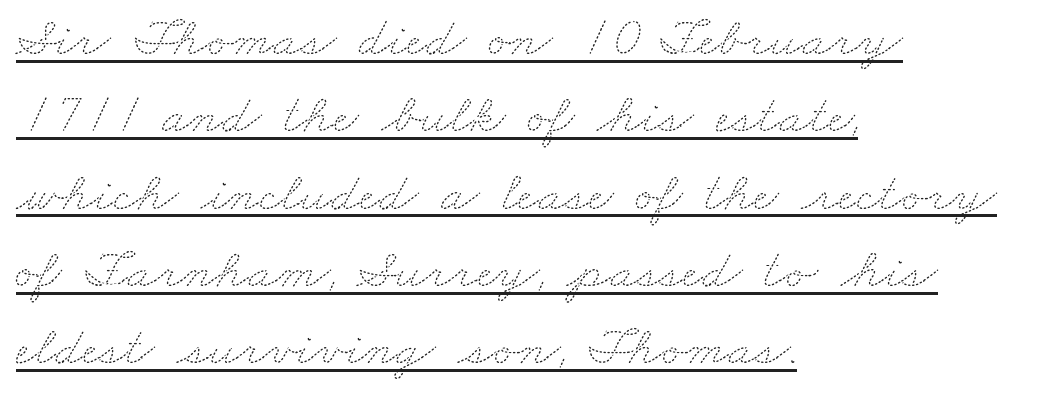
Q: Is the text bold? A: No.
Q: Is the text underlined? A: Yes.
Q: How is the paragraph aligned? A: Left-aligned.
Q: Is the spacing between letters normal or unusually wide? A: Normal.
Q: Is the spacing between lines tight, normal or loose? A: Normal.
Q: Width (condensed, normal, or wide)? A: Wide.
Q: Stroke contrast? A: Medium.
Q: x-height? A: Small.
Q: Monospaced? A: No.
